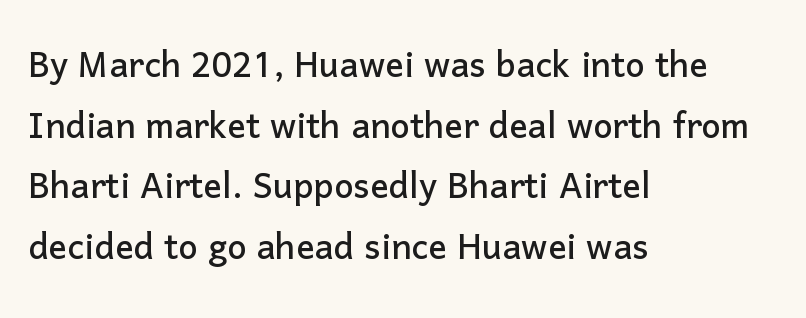
In terms of letterspacing, this is plain default setting. Horizontal bands of white between lines are of average thickness. This sample has the flowing, uneven cadence of proportional lettering. Glance below the letters and you will spot only blank space.
